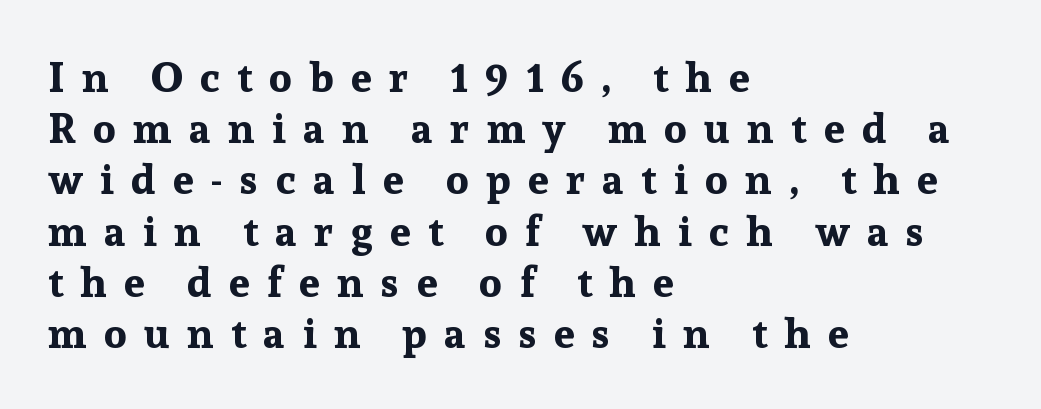
The image shows 42 px bold serif type, upright; set left-aligned, line spacing 1.22x, unusually wide letter spacing (+0.41 em), not underlined; low stroke contrast and a medium x-height.
